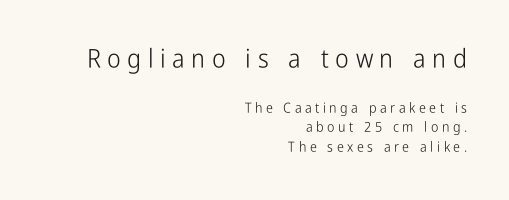
The image shows 26 px text type, upright; set right-aligned, normal line spacing (1.39x), unusually wide letter spacing (+0.25 em), not underlined; the first (top) block is 1.86x larger.
